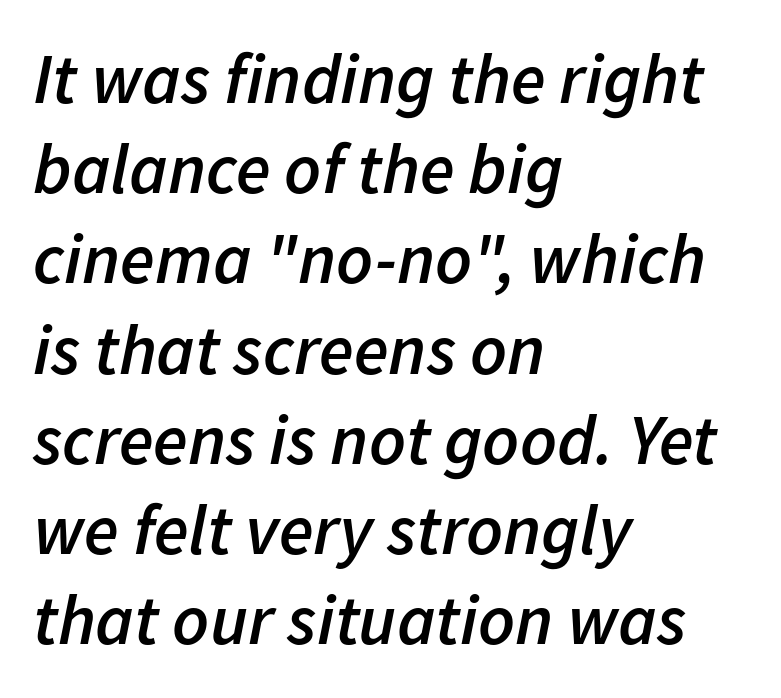
The face used here is a semibold: visibly heavier than regular, lighter than bold. This sample is left-justified, so line endings fall wherever the words run out. The words here are not underlined. Notice how the stems are inclined rather than vertical — that's the hallmark of italics. Do the characters align in a grid? No, the font is proportional. Students, note that the glyphs here touch the page at normal intervals.
